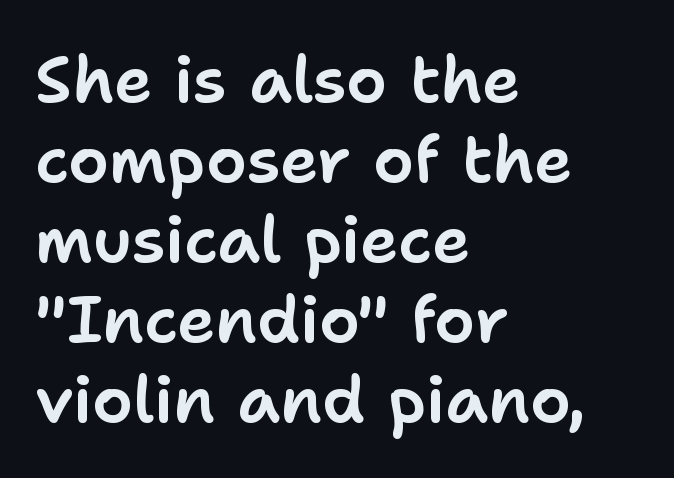
The image shows 65 px sans-serif type, upright; set left-aligned, line spacing 1.23x, normal letter spacing, not underlined; low stroke contrast and a medium x-height.
